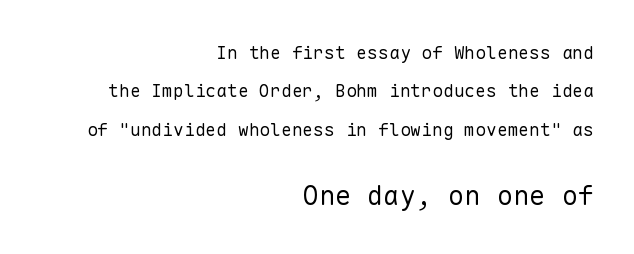
{"italic": "no", "bold": "no", "underline": "no", "align": "right", "line_spacing": "loose", "line_spacing_ratio": 2.13, "letter_spacing": "normal", "letter_spacing_em": 0.0, "larger_block": "second", "size_ratio": 1.5, "glyph_px": 27}
